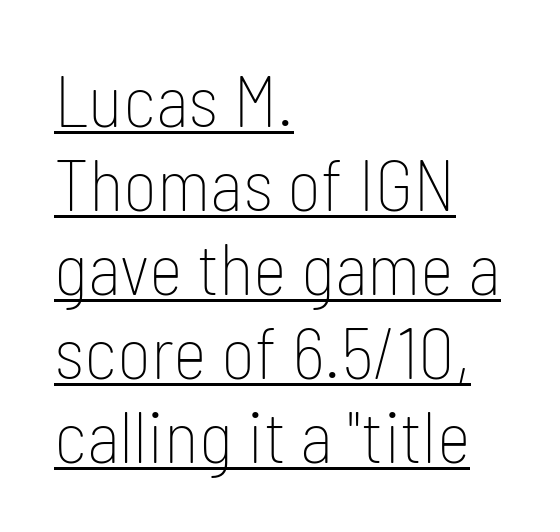
Does the type have serifs? No, each stem ends abruptly. Posture: vertical. Stems and bowls with no extra thickness — not bold. The lines are quadded left.
